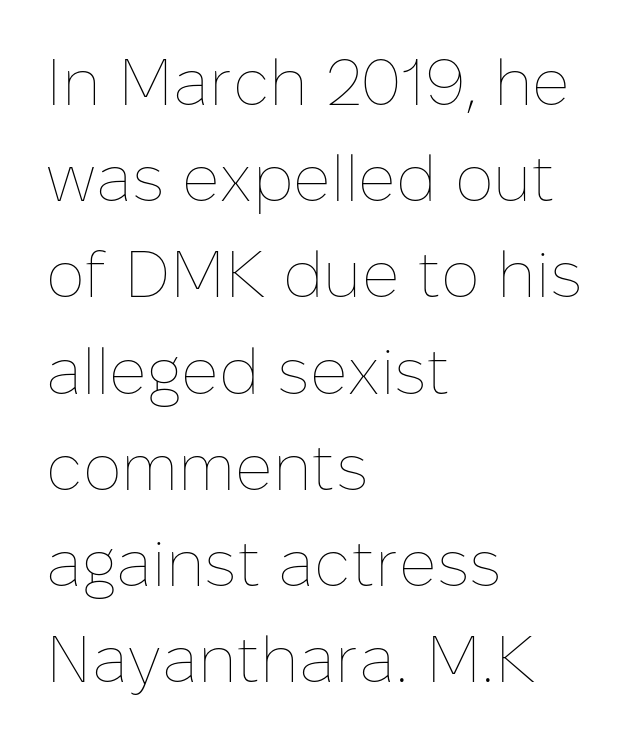
The specimen reads as upright at a glance. Does the copy run flush right? No — it runs flush left. Characters follow at the spacing the type designer built in. Note the varied advance widths — an 'i' is clearly narrower than an 'm'. The space directly below the letters is spotless. Weight: not bold — regular or lighter.
